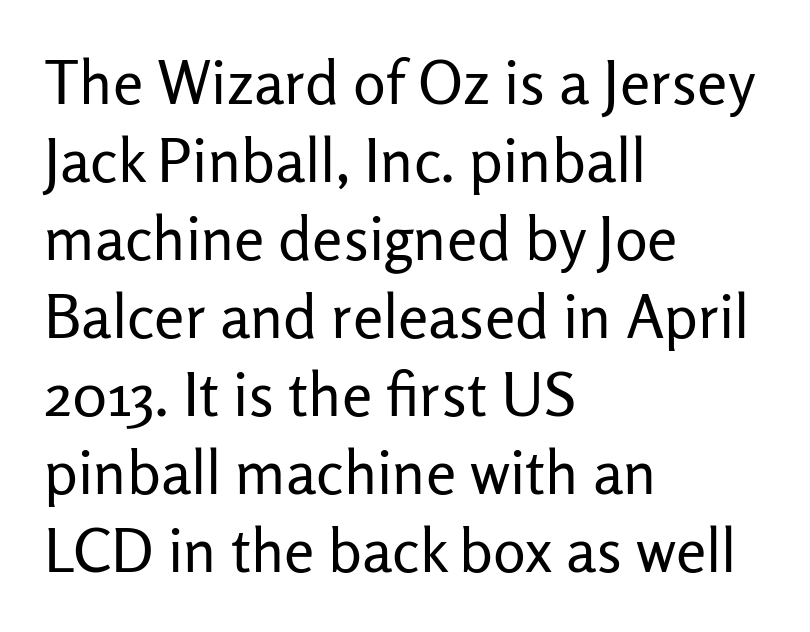
Line starts are locked; line ends wander. The letters look calm and open, with moderate or lighter stems. This sample has the flowing, uneven cadence of proportional lettering. The space directly below the letters is spotless. Unlike italic type, these characters show no tilt at all.
